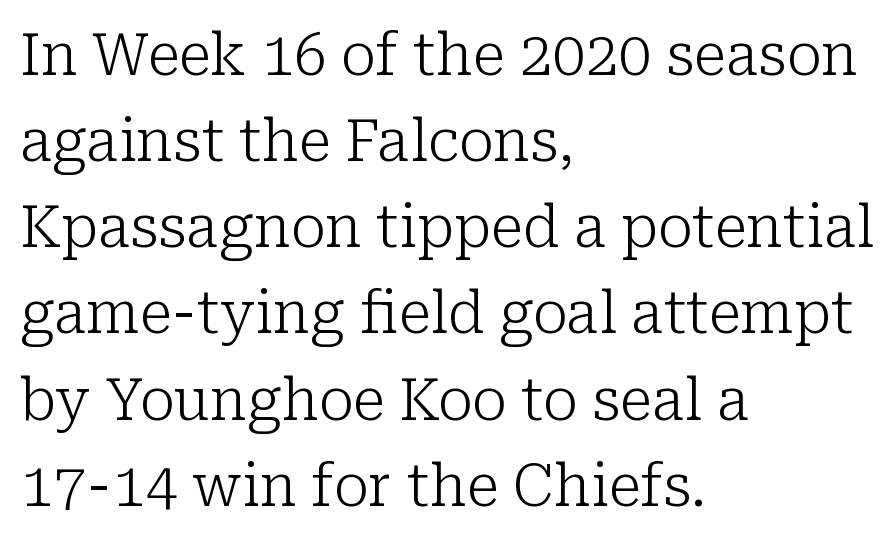
{"serif": "yes", "italic": "no", "bold": "no", "weight": "light", "width": "normal", "stroke_contrast": "low", "x_height": "medium", "monospaced": "no", "underline": "no", "align": "left", "line_spacing": "normal", "line_spacing_ratio": 1.46, "letter_spacing": "normal", "letter_spacing_em": 0.0, "glyph_px": 59}
